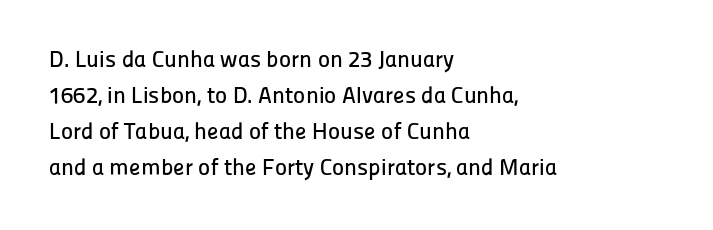
Q: Is the text italic (slanted)? A: No, it is upright.
Q: Is the text underlined? A: No.
Q: How is the paragraph aligned? A: Left-aligned.
Q: Is the spacing between letters normal or unusually wide? A: Normal.
Q: Is the spacing between lines tight, normal or loose? A: Normal.
